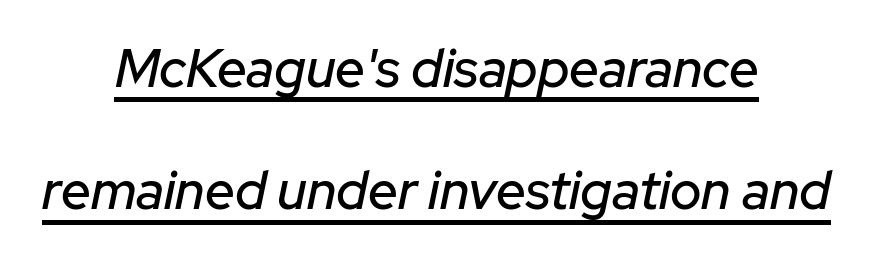
{"italic": "yes", "lean": "right", "slant_degrees": 12, "width": "normal", "stroke_contrast": "low", "x_height": "medium", "monospaced": "no", "underline": "yes", "align": "center", "line_spacing": "loose", "line_spacing_ratio": 2.31, "letter_spacing": "normal", "letter_spacing_em": 0.0, "glyph_px": 53}
